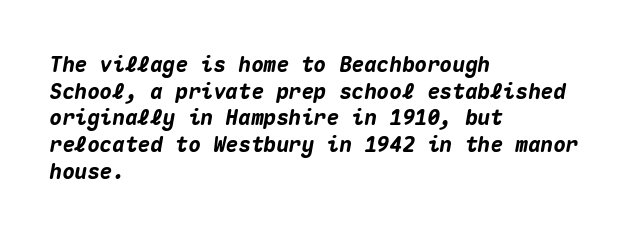
Left-aligned paragraph, ragged on the right. Rule under the text: the space is simply empty. The face used here has a pronounced slope to its letters. These words are printed bold, with thick strokes throughout. The horizontal fit of the characters is conventional and even. The line-height multiplier appears to be the usual default.
